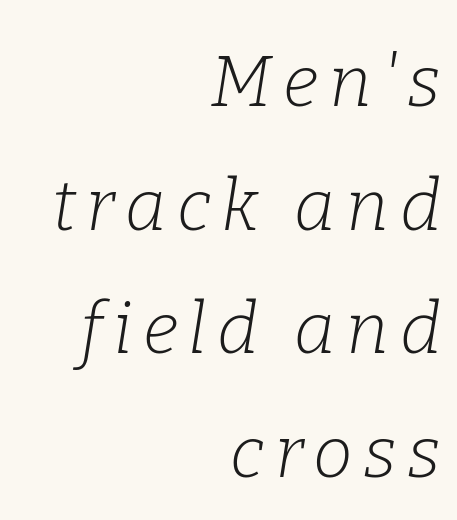
In terms of posture, this sample is oblique. The lines in this sample share a right terminus and differ only in where they begin. Bare-footed words on every line. Serif or sans? Serif — the stroke terminals have little feet. The passage shown is typed in a proportional face where columns would drift.
